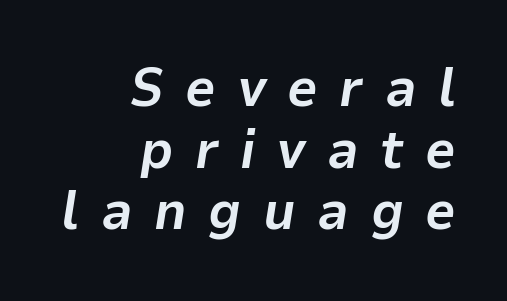
The image shows 54 px bold type, italic (leaning right); set right-aligned, tight line spacing (1.14x), unusually wide letter spacing (+0.4 em), not underlined; low stroke contrast and a medium x-height.
